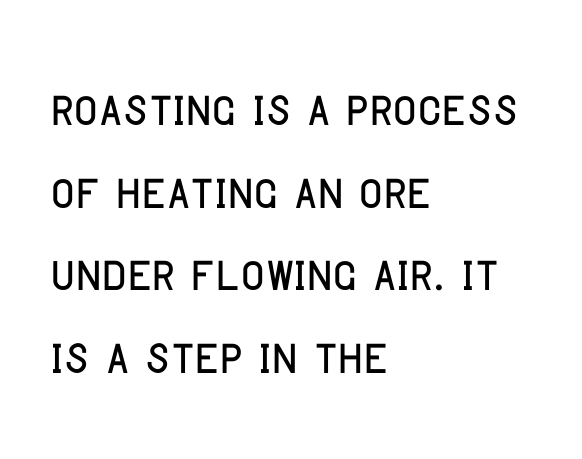
Each letter's strokes conclude bluntly, with no projecting serifs. In terms of leading, this rendering sits right in the middle. Which margin do the lines hug? The left one — the right edge is uneven. The face used here is proportionally spaced, like ordinary book or web type. The passage shown has conventional tracking throughout.
